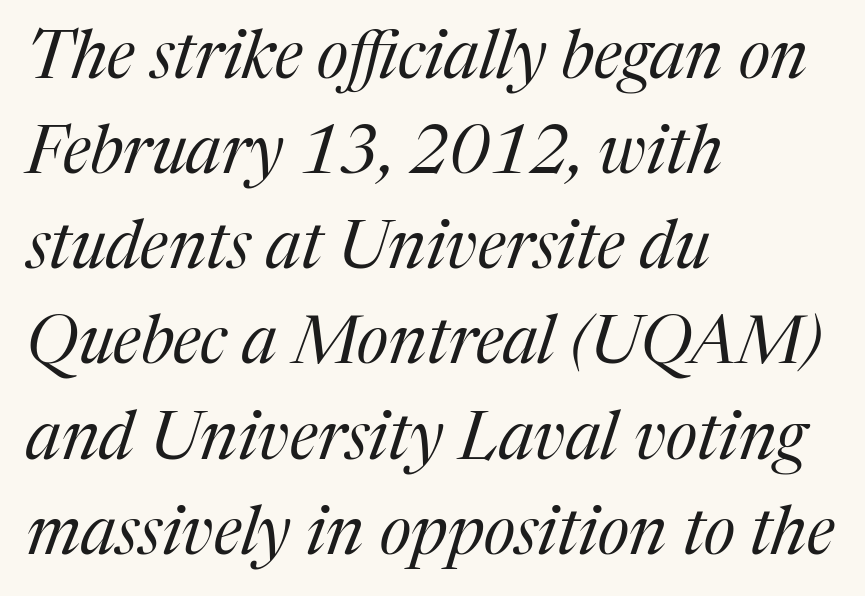
Unmarked baselines from the first word to the last. The space between consecutive lines is moderate. Notice how the passage keeps a crisp vertical edge on the left only. Words appear dense and cohesive because spacing is normal. Weight: regular or lighter.
